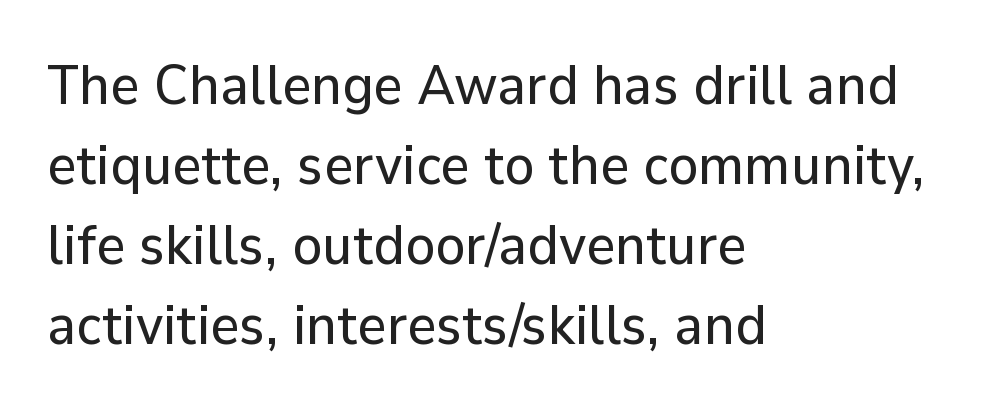
Type without underlining. Short note: letters normally spaced. The block of text has a typical density, with ordinary space between rows. This sample has the flowing, uneven cadence of proportional lettering.
